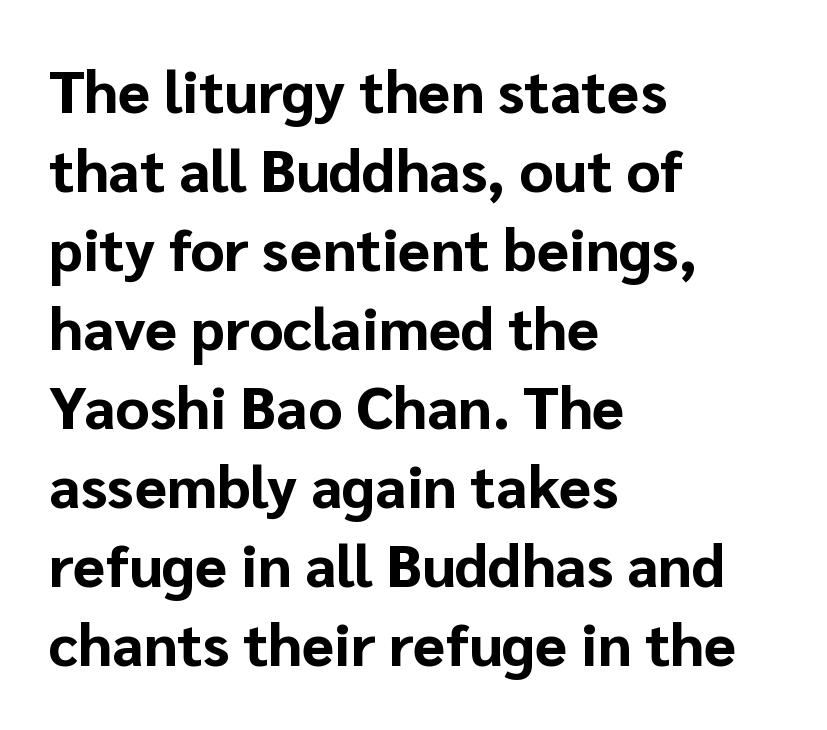
{"serif": "no", "italic": "no", "bold": "yes", "weight": "bold", "width": "normal", "stroke_contrast": "low", "x_height": "medium", "monospaced": "no", "underline": "no", "align": "left", "line_spacing": "normal", "line_spacing_ratio": 1.34, "letter_spacing": "normal", "letter_spacing_em": 0.0, "glyph_px": 59}
